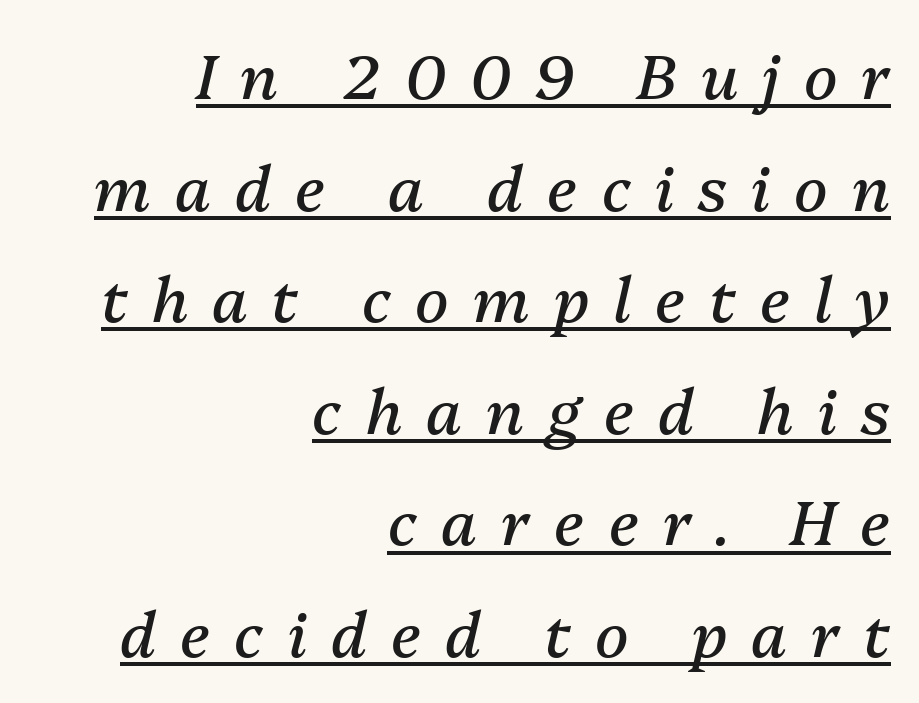
The text block is weighted toward the right margin, trailing off unevenly leftward. Think of a printed novel: that variable character pitch is what you see here. Students, observe the line beneath the letters — that is underlining. The letters are slanted; this is an italic face. On a weight scale, this lands at 450 or below.
